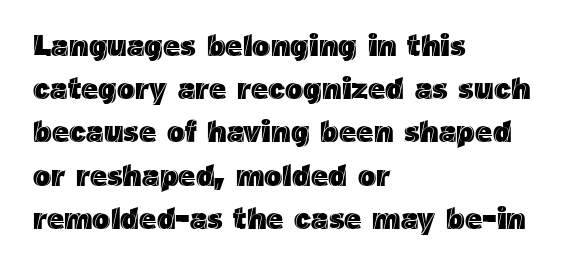
The image shows 30 px text type, upright; set left-aligned, normal line spacing (1.44x), normal letter spacing, not underlined; a medium x-height.
